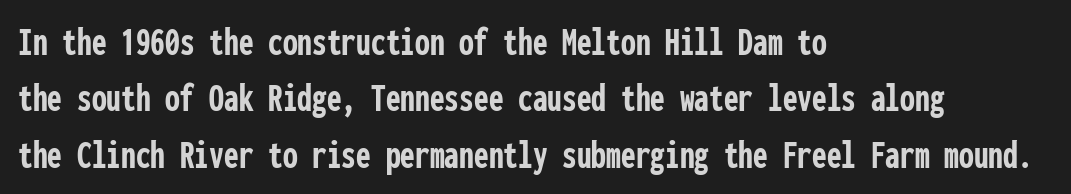
Q: Is the text bold? A: Yes.
Q: Is the text italic (slanted)? A: No, it is upright.
Q: Is the typeface a serif or a sans-serif typeface? A: Sans-serif.
Q: Is the text underlined? A: No.
Q: How is the paragraph aligned? A: Left-aligned.
Q: Is the spacing between letters normal or unusually wide? A: Normal.
Q: Is the spacing between lines tight, normal or loose? A: Normal.
Q: Width (condensed, normal, or wide)? A: Condensed.
Q: Stroke contrast? A: Low.
Q: x-height? A: Medium.
Q: Monospaced? A: Yes.
